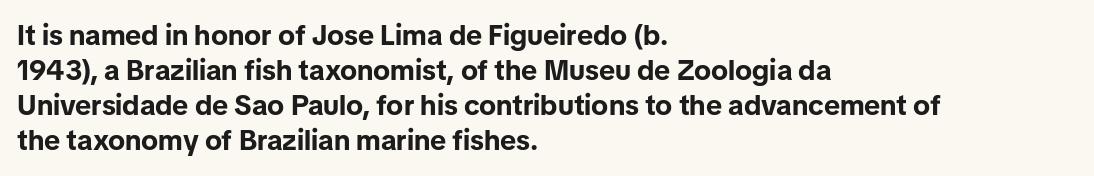
Q: Is the text bold? A: Yes.
Q: Is the text italic (slanted)? A: No, it is upright.
Q: Is the typeface a serif or a sans-serif typeface? A: Sans-serif.
Q: Is the text underlined? A: No.
Q: How is the paragraph aligned? A: Left-aligned.
Q: Is the spacing between letters normal or unusually wide? A: Normal.
Q: Is the spacing between lines tight, normal or loose? A: Normal.
Q: Width (condensed, normal, or wide)? A: Normal.
Q: Stroke contrast? A: Low.
Q: x-height? A: Medium.
Q: Monospaced? A: No.
